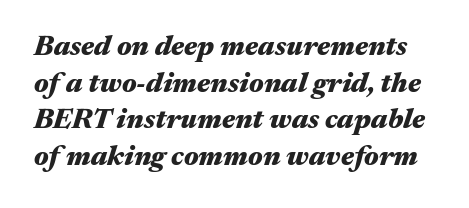
Check under the words: just untouched page. Caption: bold face, heavy strokes. The typography opts for an oblique posture over an upright one. Rows of type keep a routine distance in the vertical direction. The rendering keeps characters at their native spacing.
